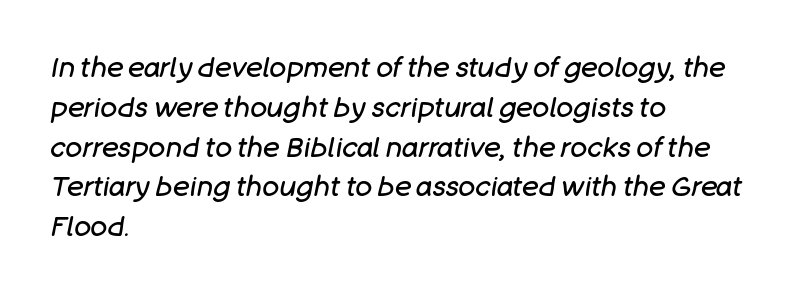
Is this a heavy cut? Hardly; it is regular or lighter. The letters advance in unequal steps, a hallmark of proportional type. Observe the ordinary spacing: letters are neighbours, not strangers. A classic flush-left, rag-right setting is used for this passage. Students, observe: this is what conventionally led text looks like. The lettering tilts uniformly, giving the passage an italic look.
